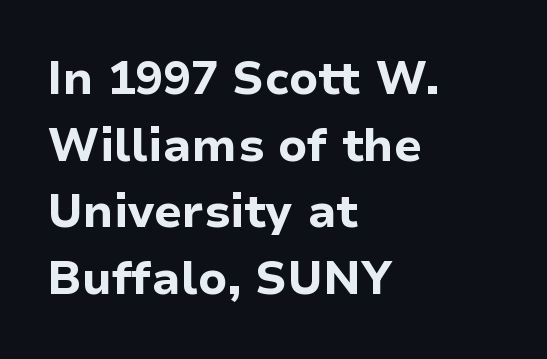
What's the leading like? Ordinary, nothing unusual. You can tell it's not italic because the verticals are truly vertical. Teacher's note: observe the even left margin — that is flush-left alignment. A bare baseline throughout the passage. Notice how thick the strokes are: this is what a full bold looks like.
